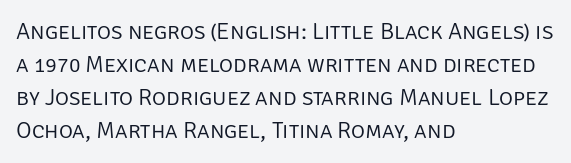
{"italic": "no", "bold": "no", "underline": "no", "align": "left", "line_spacing": "normal", "line_spacing_ratio": 1.38, "letter_spacing": "normal", "letter_spacing_em": 0.0, "glyph_px": 24}
